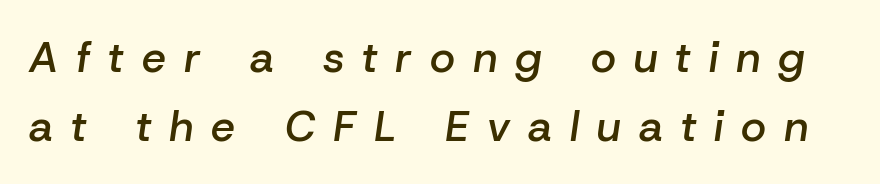
The image shows 43 px semibold type, italic (leaning right); set normal line spacing (1.61x), unusually wide letter spacing (+0.42 em), not underlined; low stroke contrast and a medium x-height.
